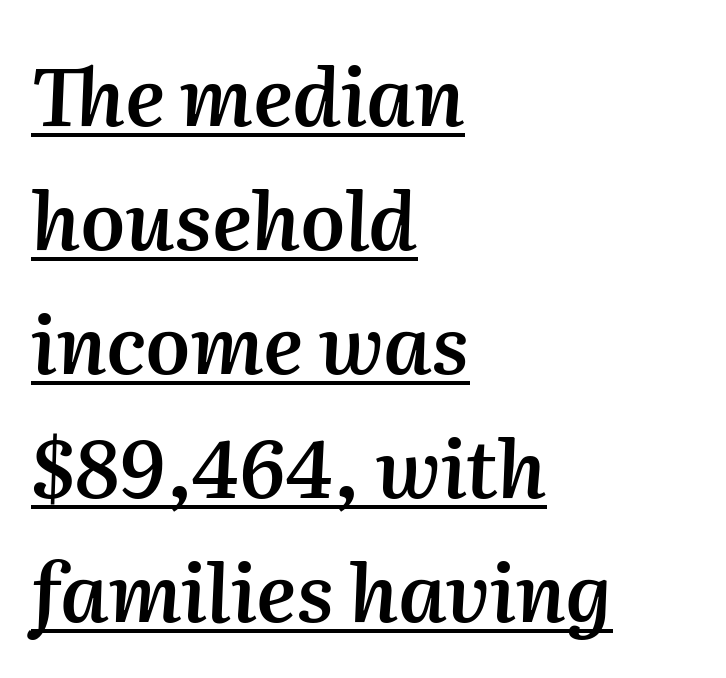
The image shows 80 px semibold type, italic (leaning right); set left-aligned, normal line spacing (1.55x), normal letter spacing, underlined; medium stroke contrast and a medium x-height.
